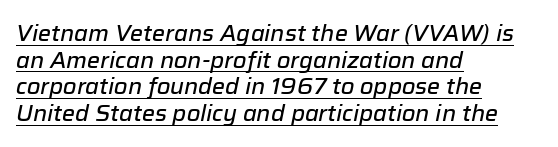
Q: Is the text italic (slanted)? A: Yes, it leans right by about 12 degrees.
Q: Is the text underlined? A: Yes.
Q: How is the paragraph aligned? A: Left-aligned.
Q: Is the spacing between letters normal or unusually wide? A: Normal.
